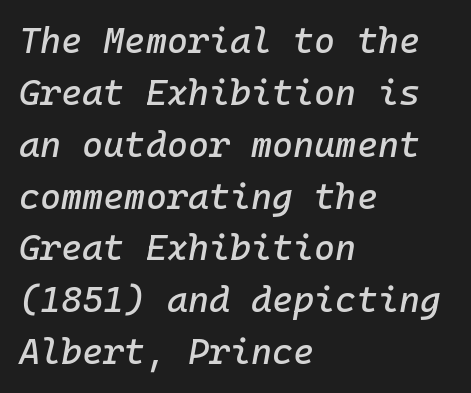
Each word holds together tightly as a unit, with standard inter-letter gaps. Slanted lettering throughout. Quick note: underline off. Is the block centered? No — it sits flush against the left margin.
